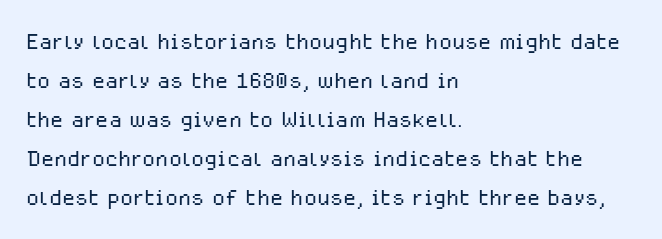
Casual observation: everything's shoved over to the left. The strip under each line holds only bare page. The rendering uses natural spacing where letterforms have individual widths. The line texture is even and compact thanks to regular tracking. Summary of vertical rhythm: regular, with standard interline spacing.
